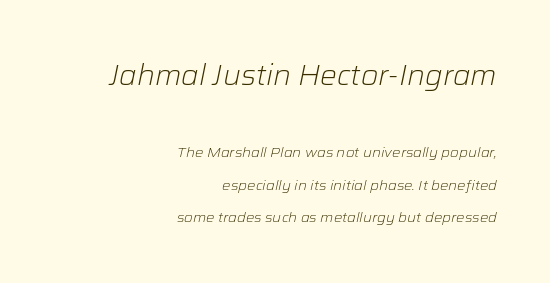
The image shows 28 px light type, italic (leaning right); set right-aligned, loose line spacing (2.34x), normal letter spacing, not underlined; the first (top) block is 2.0x larger; low stroke contrast and a medium x-height.
